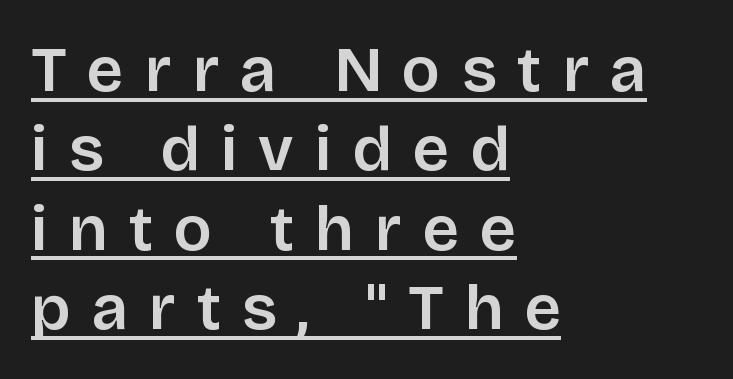
The image shows 64 px semibold sans-serif type, upright; set left-aligned, line spacing 1.24x, unusually wide letter spacing (+0.33 em), underlined; low stroke contrast and a large x-height.
